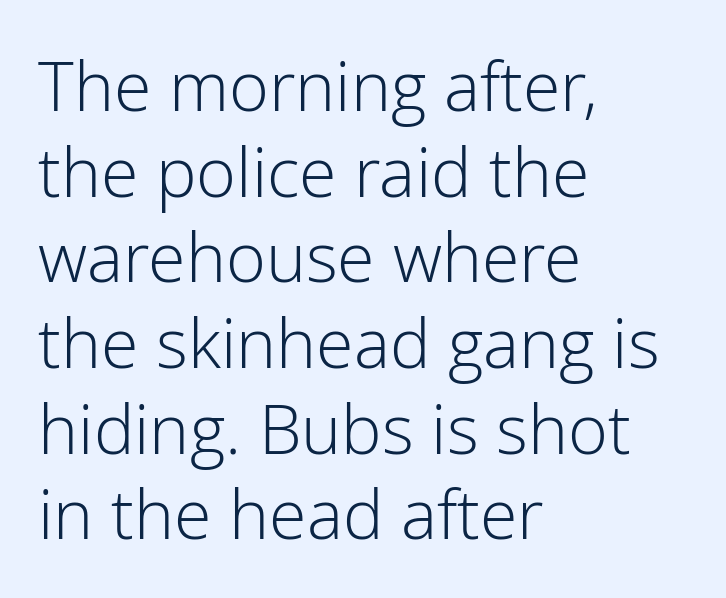
{"serif": "no", "italic": "no", "bold": "no", "weight": "light", "width": "normal", "stroke_contrast": "low", "x_height": "medium", "monospaced": "no", "underline": "no", "align": "left", "line_spacing": "normal", "line_spacing_ratio": 1.26, "letter_spacing": "normal", "letter_spacing_em": 0.0, "glyph_px": 68}
